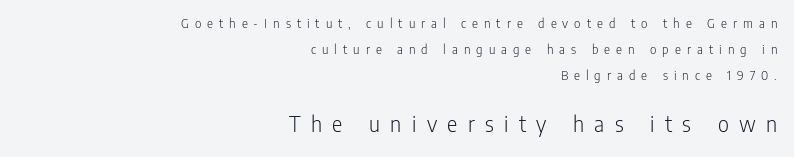
Q: Is the text bold? A: No.
Q: Is the text italic (slanted)? A: No, it is upright.
Q: Is the text underlined? A: No.
Q: How is the paragraph aligned? A: Right-aligned.
Q: Is the spacing between letters normal or unusually wide? A: Unusually wide.
Q: Which block of text is set in a larger size, the first (top) or the second (bottom)? A: The second (bottom) one.
